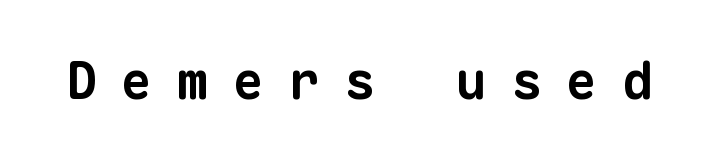
Q: Is the text bold? A: Yes.
Q: Is the typeface a serif or a sans-serif typeface? A: Sans-serif.
Q: Is the text underlined? A: No.
Q: Is the spacing between letters normal or unusually wide? A: Unusually wide.
Q: Width (condensed, normal, or wide)? A: Normal.
Q: Stroke contrast? A: Low.
Q: x-height? A: Medium.
Q: Monospaced? A: Yes.
